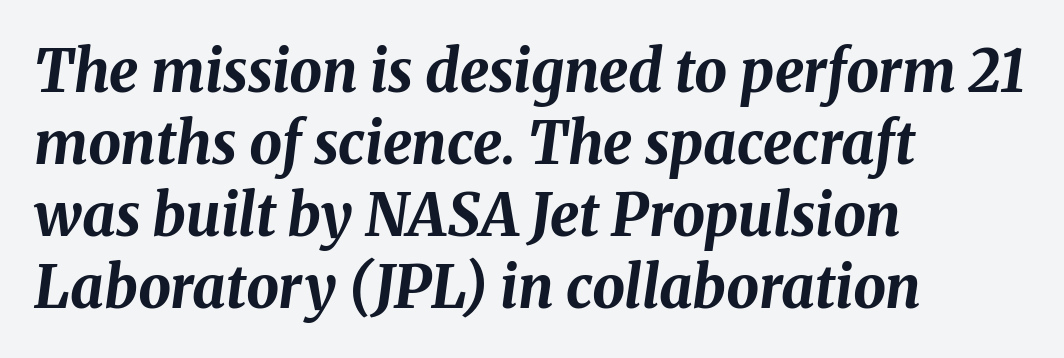
Q: Is the text bold? A: Yes.
Q: Is the text italic (slanted)? A: Yes, it leans right by about 8 degrees.
Q: Is the text underlined? A: No.
Q: How is the paragraph aligned? A: Left-aligned.
Q: Is the spacing between letters normal or unusually wide? A: Normal.
Q: Width (condensed, normal, or wide)? A: Normal.
Q: Stroke contrast? A: Medium.
Q: x-height? A: Medium.
Q: Monospaced? A: No.
